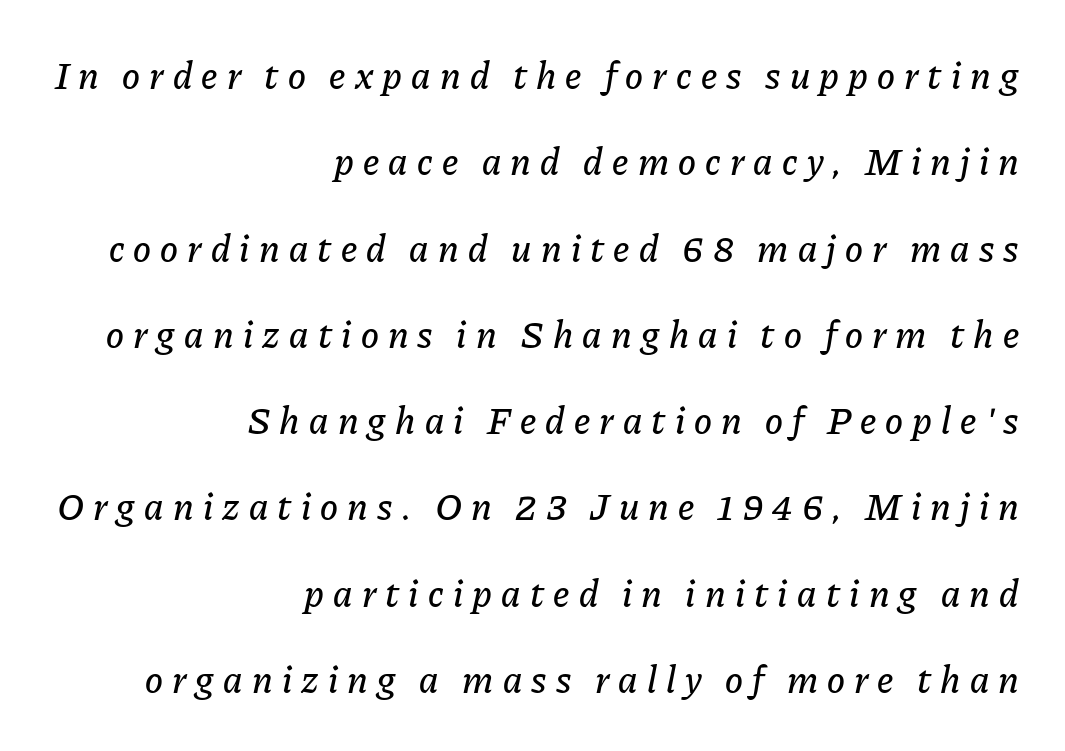
Q: Is the text italic (slanted)? A: Yes, it leans right by about 11 degrees.
Q: Is the text underlined? A: No.
Q: How is the paragraph aligned? A: Right-aligned.
Q: Is the spacing between letters normal or unusually wide? A: Unusually wide.
Q: Is the spacing between lines tight, normal or loose? A: Loose.
Q: Width (condensed, normal, or wide)? A: Normal.
Q: Stroke contrast? A: Low.
Q: x-height? A: Medium.
Q: Monospaced? A: No.
